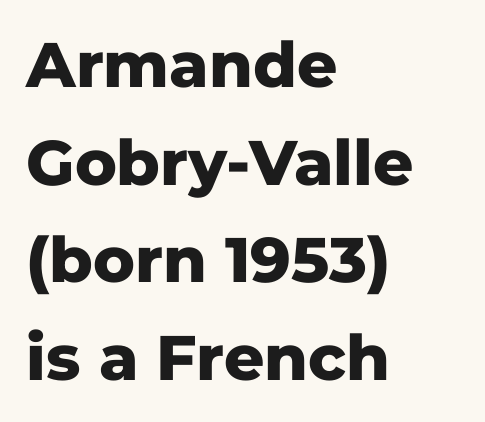
Tall strokes in this sample are plumb rather than angled. Think of a printed novel: that variable character pitch is what you see here. Classification — sans serif. Bare-footed words on every line.
